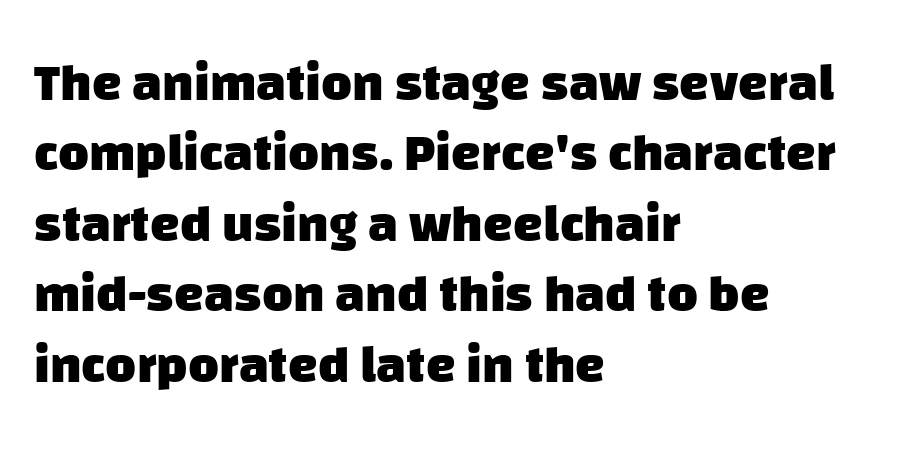
Q: Is the text bold? A: Yes.
Q: Is the typeface a serif or a sans-serif typeface? A: Sans-serif.
Q: Is the text underlined? A: No.
Q: How is the paragraph aligned? A: Left-aligned.
Q: Is the spacing between letters normal or unusually wide? A: Normal.
Q: Is the spacing between lines tight, normal or loose? A: Normal.
Q: Width (condensed, normal, or wide)? A: Normal.
Q: Stroke contrast? A: Low.
Q: x-height? A: Large.
Q: Monospaced? A: No.
